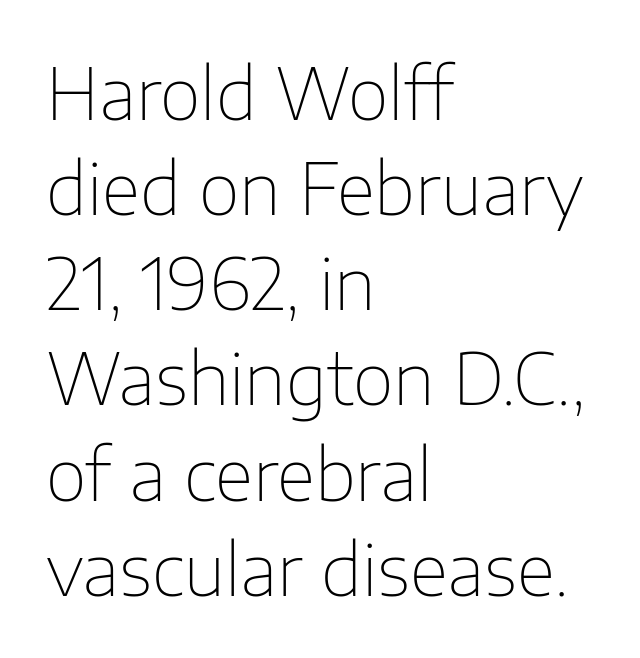
The image shows 71 px thin sans-serif type, upright; set left-aligned, normal line spacing (1.34x), normal letter spacing, not underlined; low stroke contrast and a medium x-height.
